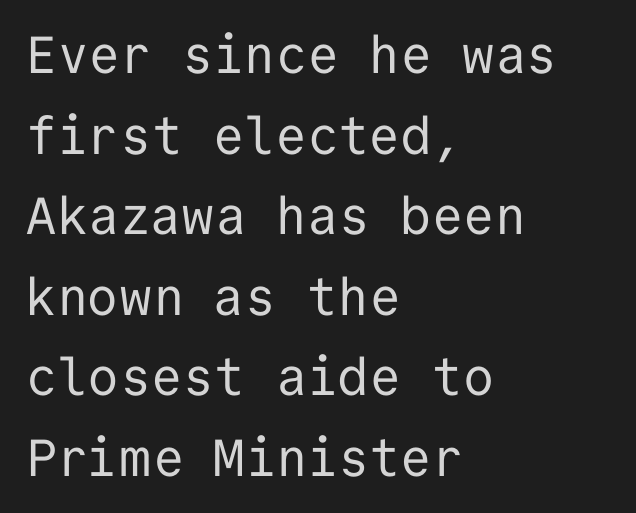
The image shows 52 px regular-weight sans-serif type, upright, monospaced; set left-aligned, normal line spacing (1.55x), normal letter spacing, not underlined; low stroke contrast and a medium x-height.
